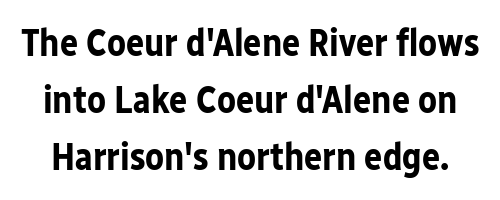
Q: Is the text bold? A: Yes.
Q: Is the text italic (slanted)? A: No, it is upright.
Q: Is the typeface a serif or a sans-serif typeface? A: Sans-serif.
Q: Is the text underlined? A: No.
Q: Is the spacing between letters normal or unusually wide? A: Normal.
Q: Is the spacing between lines tight, normal or loose? A: Normal.
Q: Width (condensed, normal, or wide)? A: Normal.
Q: Stroke contrast? A: Low.
Q: x-height? A: Medium.
Q: Monospaced? A: No.
